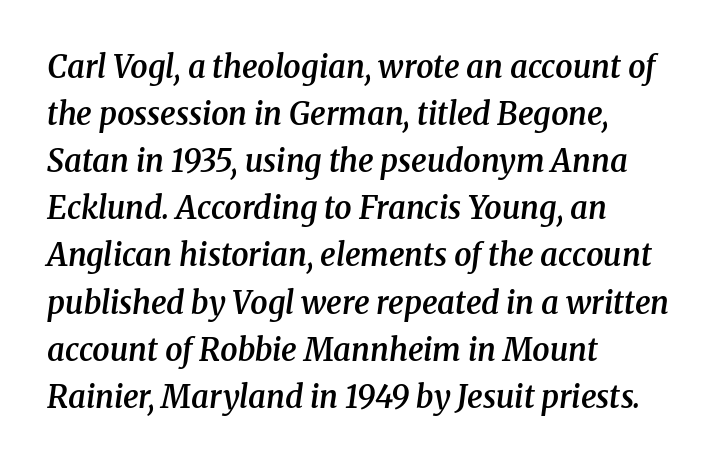
{"serif": "yes", "italic": "yes", "lean": "right", "slant_degrees": 8, "bold": "semi", "weight": "semibold", "width": "normal", "stroke_contrast": "medium", "x_height": "medium", "monospaced": "no", "underline": "no", "align": "left", "line_spacing": "normal", "line_spacing_ratio": 1.52, "letter_spacing": "normal", "letter_spacing_em": 0.0, "glyph_px": 31}
